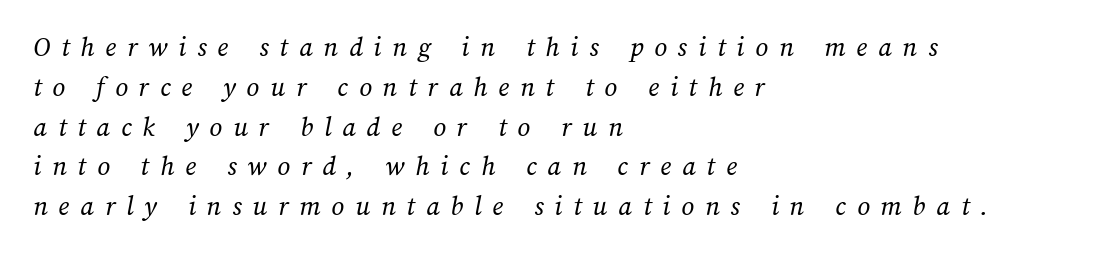
A quiet, ordinary-to-light weight characterises the typeface. Note the varied advance widths — an 'i' is clearly narrower than an 'm'. Notice how the passage keeps a crisp vertical edge on the left only. Does the leading feel generous? No, just average. The tracking jumps out immediately: characters are airy and widely separated. Words float on clear page, feet unadorned.
